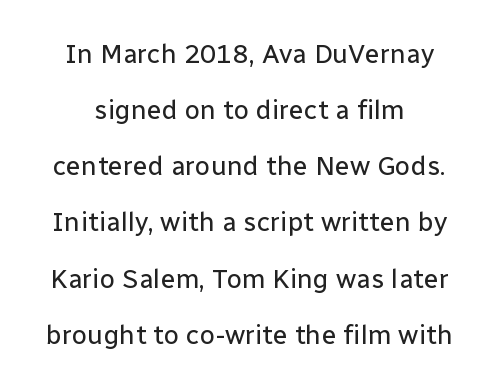
{"italic": "no", "bold": "no", "underline": "no", "line_spacing": "loose", "line_spacing_ratio": 2.08, "letter_spacing": "normal", "letter_spacing_em": 0.0, "glyph_px": 27}
